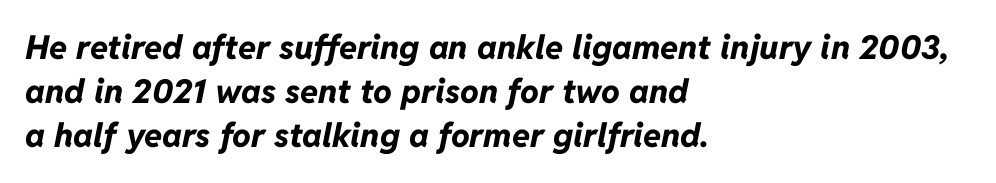
{"italic": "yes", "lean": "right", "slant_degrees": 11, "bold": "yes", "weight": "bold", "width": "normal", "stroke_contrast": "low", "x_height": "medium", "monospaced": "no", "underline": "no", "align": "left", "line_spacing": "normal", "line_spacing_ratio": 1.34, "letter_spacing": "normal", "letter_spacing_em": 0.0, "glyph_px": 33}
